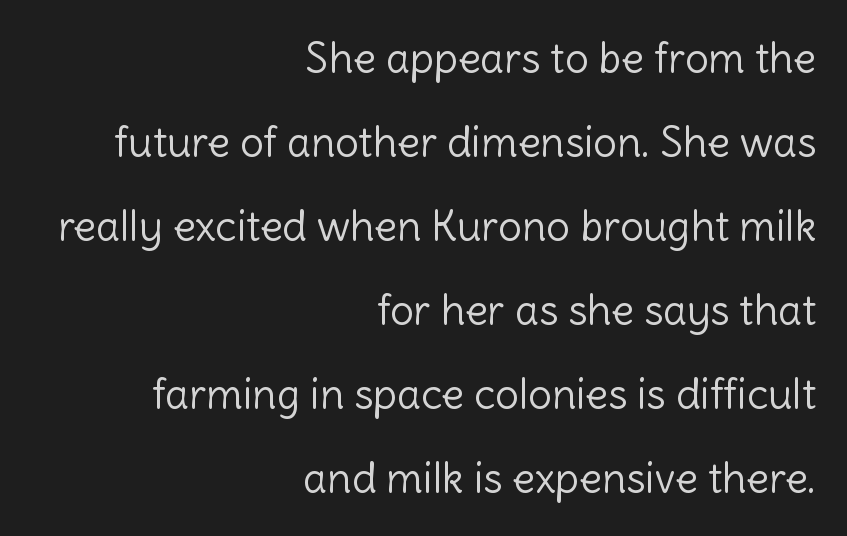
{"serif": "no", "italic": "no", "bold": "no", "weight": "light", "width": "normal", "x_height": "medium", "monospaced": "no", "underline": "no", "align": "right", "line_spacing": "loose", "line_spacing_ratio": 2.0, "letter_spacing": "normal", "letter_spacing_em": 0.0, "glyph_px": 42}
